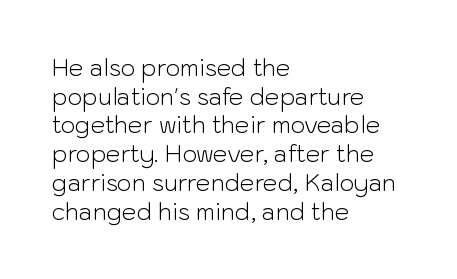
The lines sit at an ordinary, default distance from one another. The text block is weighted toward the left margin, trailing off unevenly rightward. Tracking value appears to be zero — textbook default spacing. Has an underline been added? It has not. Stroke mass is kept to a normal reading level or below.
